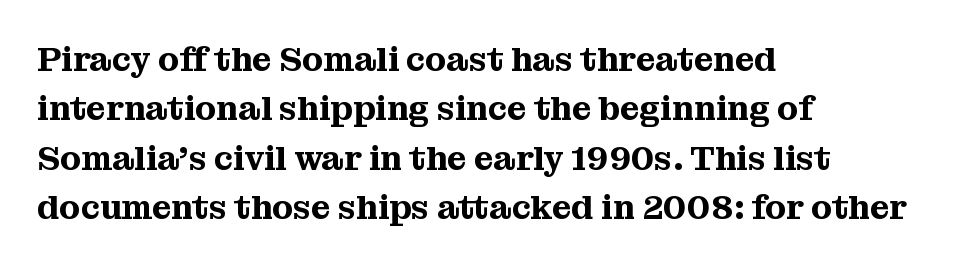
The image shows 34 px serif type, upright; set left-aligned, normal line spacing (1.45x), normal letter spacing, not underlined; medium stroke contrast and a medium x-height.
